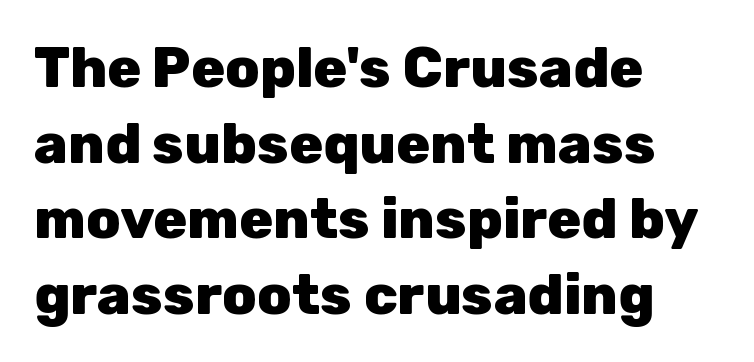
Q: Is the text bold? A: Yes.
Q: Is the text italic (slanted)? A: No, it is upright.
Q: Is the typeface a serif or a sans-serif typeface? A: Sans-serif.
Q: Is the text underlined? A: No.
Q: How is the paragraph aligned? A: Left-aligned.
Q: Is the spacing between letters normal or unusually wide? A: Normal.
Q: Is the spacing between lines tight, normal or loose? A: Normal.
Q: Width (condensed, normal, or wide)? A: Normal.
Q: Stroke contrast? A: Low.
Q: x-height? A: Medium.
Q: Monospaced? A: No.
